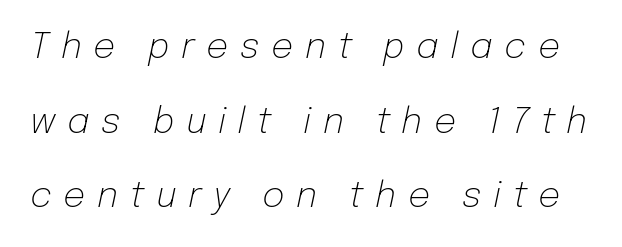
Is the type heavy? It reads as light-to-regular instead. Notice the wide empty band between every row — that's loose leading. Type without underlining. These lines have a slow, spaced-out rhythm from letter to letter. The rendering applies a slant to the glyphs.
